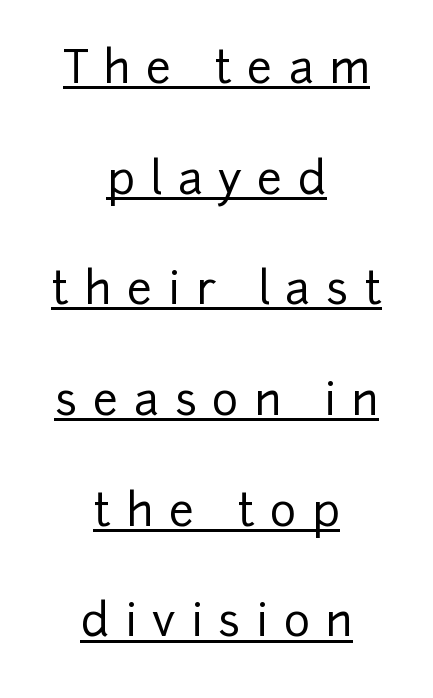
Q: Is the text italic (slanted)? A: No, it is upright.
Q: Is the typeface a serif or a sans-serif typeface? A: Sans-serif.
Q: Is the text underlined? A: Yes.
Q: How is the paragraph aligned? A: Centered.
Q: Is the spacing between letters normal or unusually wide? A: Unusually wide.
Q: Is the spacing between lines tight, normal or loose? A: Loose.
Q: Width (condensed, normal, or wide)? A: Normal.
Q: Stroke contrast? A: Low.
Q: x-height? A: Medium.
Q: Monospaced? A: No.
